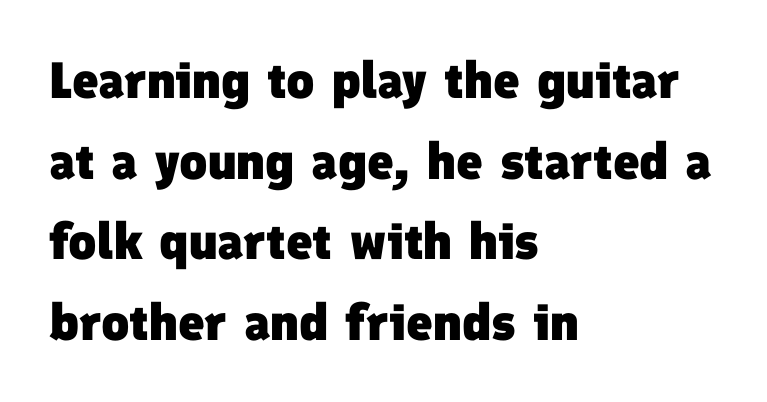
Q: Is the text bold? A: Yes.
Q: Is the typeface a serif or a sans-serif typeface? A: Sans-serif.
Q: Is the text underlined? A: No.
Q: How is the paragraph aligned? A: Left-aligned.
Q: Is the spacing between letters normal or unusually wide? A: Normal.
Q: Is the spacing between lines tight, normal or loose? A: Normal.
Q: Width (condensed, normal, or wide)? A: Normal.
Q: Stroke contrast? A: Low.
Q: x-height? A: Medium.
Q: Monospaced? A: No.
